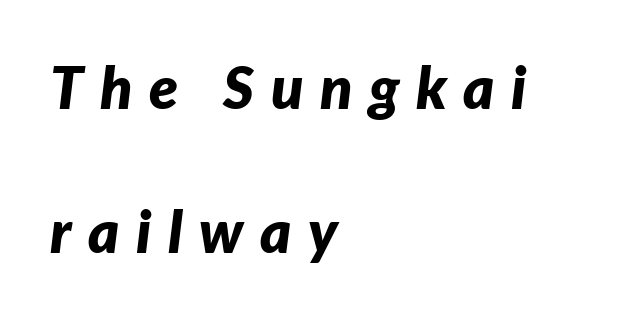
Q: Is the text bold? A: Yes.
Q: Is the text italic (slanted)? A: Yes, it leans right by about 7 degrees.
Q: Is the text underlined? A: No.
Q: How is the paragraph aligned? A: Left-aligned.
Q: Is the spacing between letters normal or unusually wide? A: Unusually wide.
Q: Is the spacing between lines tight, normal or loose? A: Loose.
Q: Width (condensed, normal, or wide)? A: Normal.
Q: Stroke contrast? A: Low.
Q: x-height? A: Medium.
Q: Monospaced? A: No.
